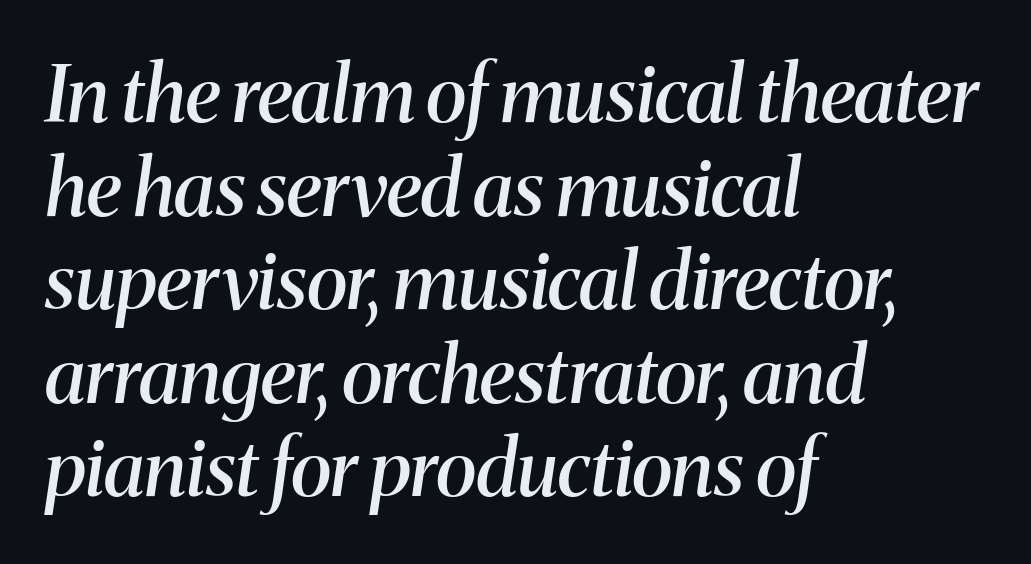
The image shows 78 px semibold serif type, italic (leaning right); set left-aligned, line spacing 1.2x, normal letter spacing, not underlined; medium stroke contrast and a medium x-height.
